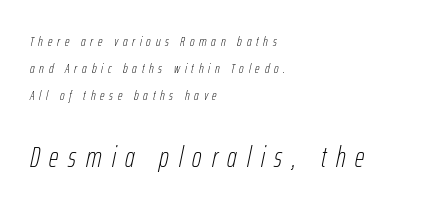
The designer gave the closing block more size than the opening block. Stems here are at most as thick as an everyday book face. Vertically, the passage feels expansive, rows floating well apart. The specimen reads as italic at a glance. The strip under each line holds only bare page.
